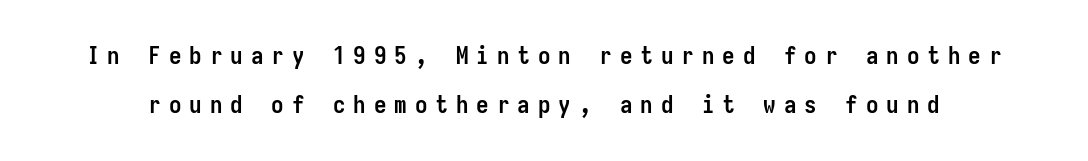
Q: Is the text bold? A: Yes.
Q: Is the text italic (slanted)? A: No, it is upright.
Q: Is the text underlined? A: No.
Q: Is the spacing between letters normal or unusually wide? A: Unusually wide.
Q: Is the spacing between lines tight, normal or loose? A: Loose.
